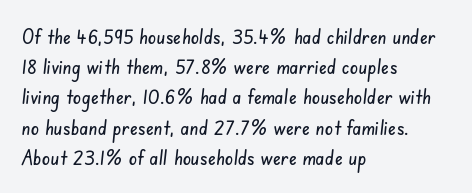
Lines of text with bare space underneath. A classic flush-left, rag-right setting is used for this passage. A typesetter would call this leading conventional body-copy spacing. This rendering leaves character spacing at its baseline value.
